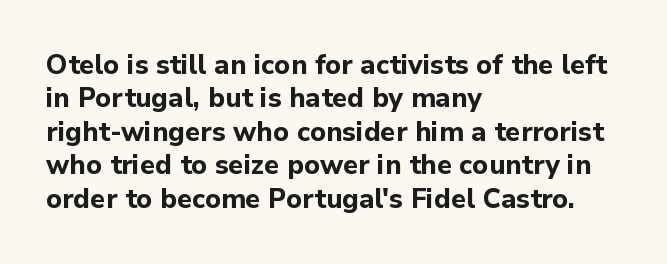
{"italic": "no", "bold": "yes", "underline": "no", "align": "left", "line_spacing_ratio": 1.24, "letter_spacing": "normal", "letter_spacing_em": 0.0, "glyph_px": 27}
